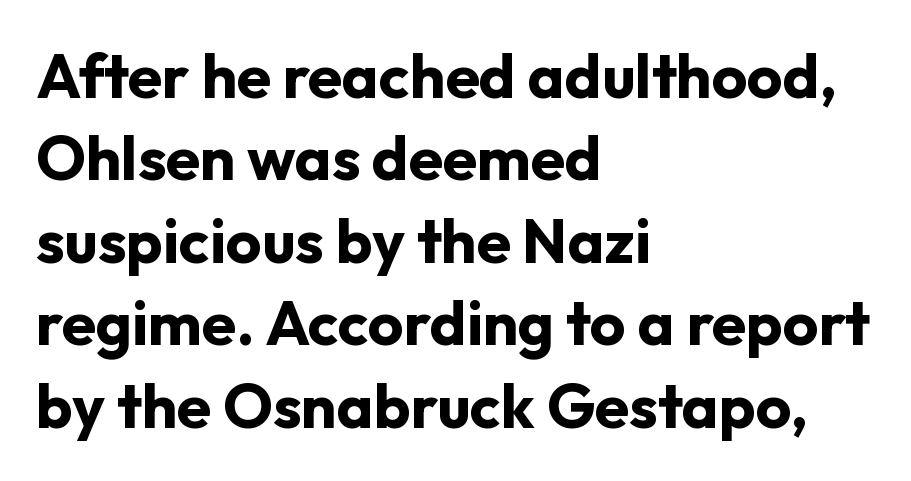
Q: Is the text bold? A: Yes.
Q: Is the text italic (slanted)? A: No, it is upright.
Q: Is the typeface a serif or a sans-serif typeface? A: Sans-serif.
Q: Is the text underlined? A: No.
Q: How is the paragraph aligned? A: Left-aligned.
Q: Is the spacing between letters normal or unusually wide? A: Normal.
Q: Is the spacing between lines tight, normal or loose? A: Normal.
Q: Width (condensed, normal, or wide)? A: Normal.
Q: Stroke contrast? A: Low.
Q: x-height? A: Medium.
Q: Monospaced? A: No.
